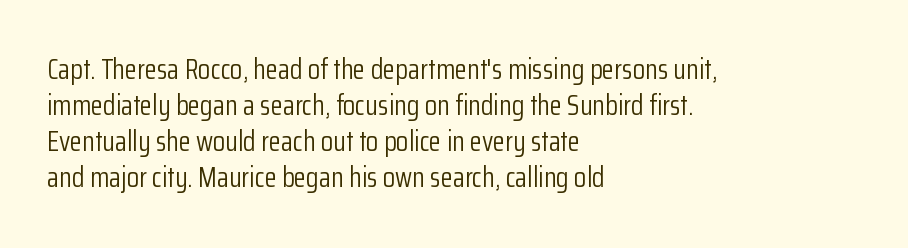
Q: Is the text bold? A: No.
Q: Is the text italic (slanted)? A: No, it is upright.
Q: Is the typeface a serif or a sans-serif typeface? A: Sans-serif.
Q: Is the text underlined? A: No.
Q: How is the paragraph aligned? A: Left-aligned.
Q: Is the spacing between letters normal or unusually wide? A: Normal.
Q: Is the spacing between lines tight, normal or loose? A: Normal.
Q: Width (condensed, normal, or wide)? A: Condensed.
Q: Stroke contrast? A: Low.
Q: x-height? A: Medium.
Q: Monospaced? A: No.
